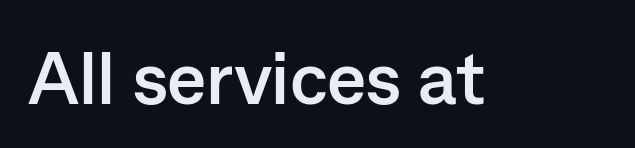
Standard letterfit; no display-style spreading of the glyphs. You could not count columns in this text — the font is proportionally spaced. Clear beneath every line of the passage. Check where the strokes stop: nothing finishes them off — pure sans. The specimen reads as upright at a glance. As a designer I'd log this as weight 700, bold.
